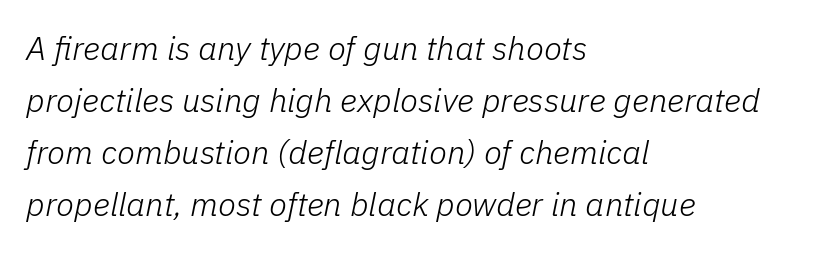
The lines are quadded left. Think of a printed novel: that variable character pitch is what you see here. This is oblique type, the kind used for emphasis or titles. The foot of each line stays bare and open. The strokes are not fattened; the text isn't bold.
